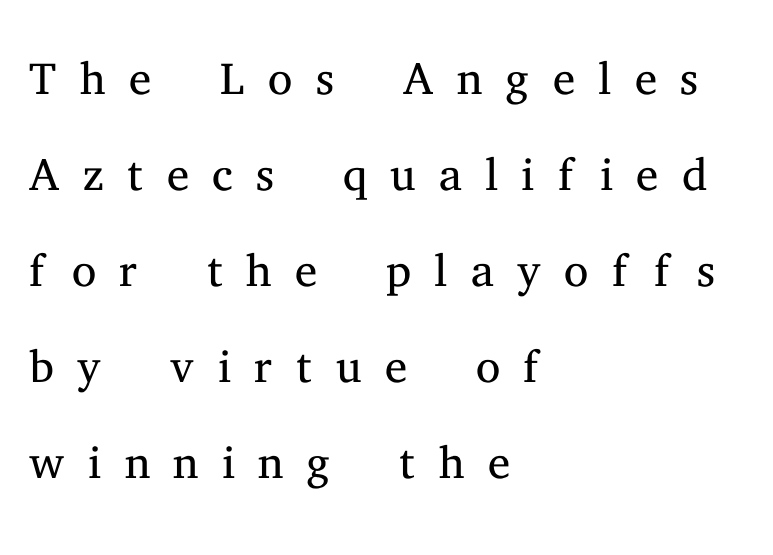
Serifs: yes, visible at the terminals of the letterforms. Character widths vary here, with narrow letters taking less room than wide ones. Where is the straight margin? On the left. Is there much room between lines? A standard amount, neither cramped nor airy. No heavy texture on the line: the type isn't bold.
